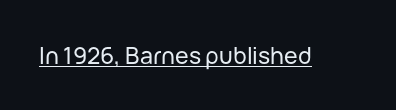
Q: Is the text italic (slanted)? A: No, it is upright.
Q: Is the text underlined? A: Yes.
Q: Is the spacing between letters normal or unusually wide? A: Normal.
